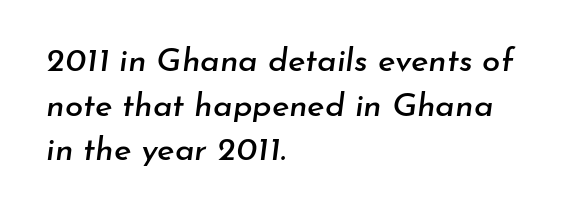
The image shows 33 px text type, italic (leaning right); set left-aligned, normal line spacing (1.35x), normal letter spacing, not underlined; low stroke contrast and a small x-height.
